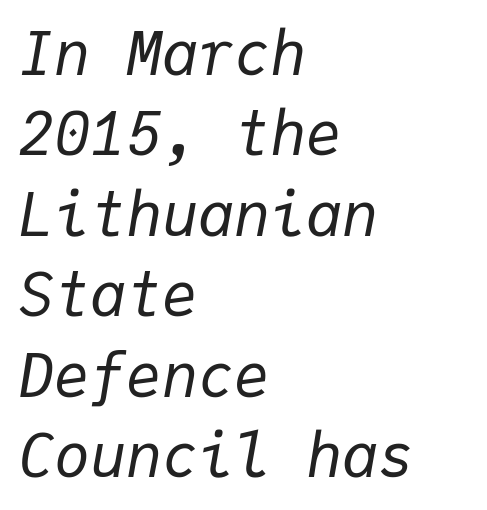
Q: Is the text bold? A: No.
Q: Is the text italic (slanted)? A: Yes, it leans right by about 9 degrees.
Q: Is the text underlined? A: No.
Q: How is the paragraph aligned? A: Left-aligned.
Q: Is the spacing between letters normal or unusually wide? A: Normal.
Q: Is the spacing between lines tight, normal or loose? A: Normal.
Q: Width (condensed, normal, or wide)? A: Normal.
Q: Stroke contrast? A: Low.
Q: x-height? A: Medium.
Q: Monospaced? A: Yes.
